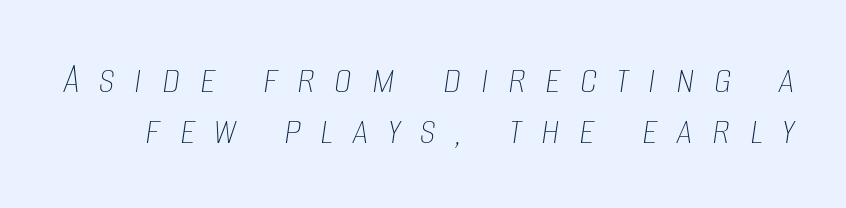
The image shows 45 px thin, condensed type, italic (leaning right); set tight line spacing (1.13x), unusually wide letter spacing (+0.43 em), not underlined; low stroke contrast and a large x-height.
